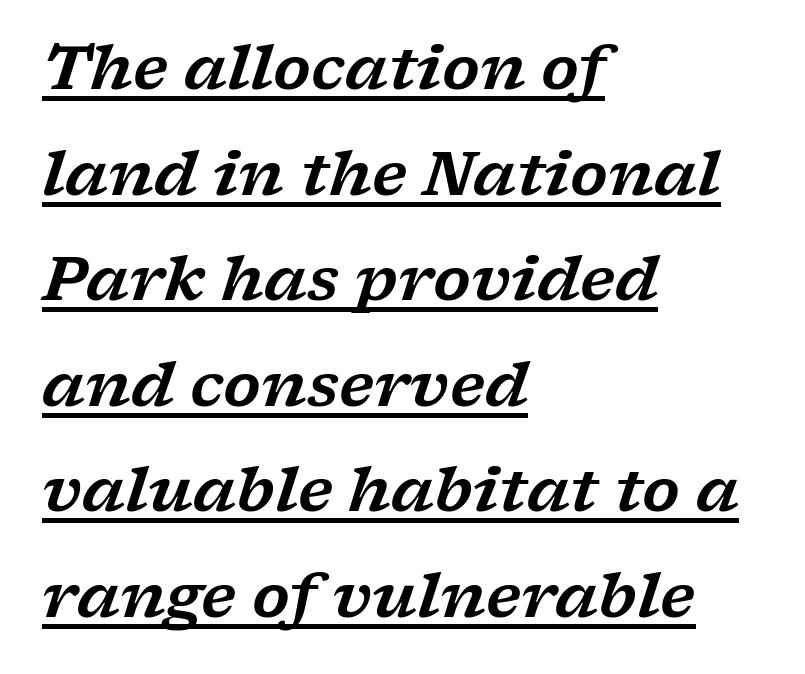
Q: Is the text italic (slanted)? A: Yes, it leans right by about 17 degrees.
Q: Is the typeface a serif or a sans-serif typeface? A: Serif.
Q: Is the text underlined? A: Yes.
Q: How is the paragraph aligned? A: Left-aligned.
Q: Is the spacing between letters normal or unusually wide? A: Normal.
Q: Width (condensed, normal, or wide)? A: Wide.
Q: Stroke contrast? A: Low.
Q: x-height? A: Medium.
Q: Monospaced? A: No.
